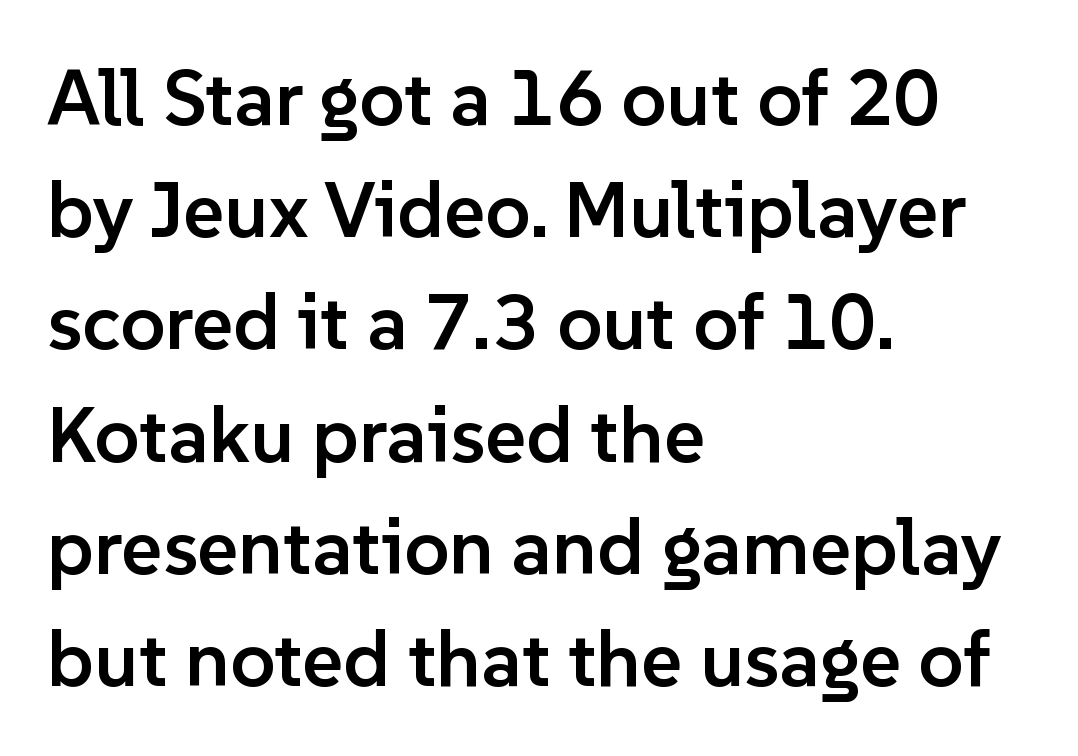
{"serif": "no", "italic": "no", "bold": "semi", "weight": "semibold", "width": "normal", "stroke_contrast": "low", "x_height": "medium", "monospaced": "no", "underline": "no", "align": "left", "line_spacing": "normal", "line_spacing_ratio": 1.42, "letter_spacing": "normal", "letter_spacing_em": 0.0, "glyph_px": 79}
